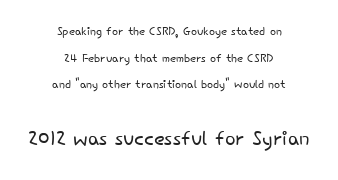
Q: Is the text bold? A: No.
Q: Is the text italic (slanted)? A: No, it is upright.
Q: Is the typeface a serif or a sans-serif typeface? A: Sans-serif.
Q: Is the text underlined? A: No.
Q: How is the paragraph aligned? A: Centered.
Q: Is the spacing between letters normal or unusually wide? A: Normal.
Q: Is the spacing between lines tight, normal or loose? A: Normal.
Q: Which block of text is set in a larger size, the first (top) or the second (bottom)? A: The second (bottom) one.
Q: Width (condensed, normal, or wide)? A: Normal.
Q: Stroke contrast? A: Low.
Q: x-height? A: Small.
Q: Monospaced? A: No.
